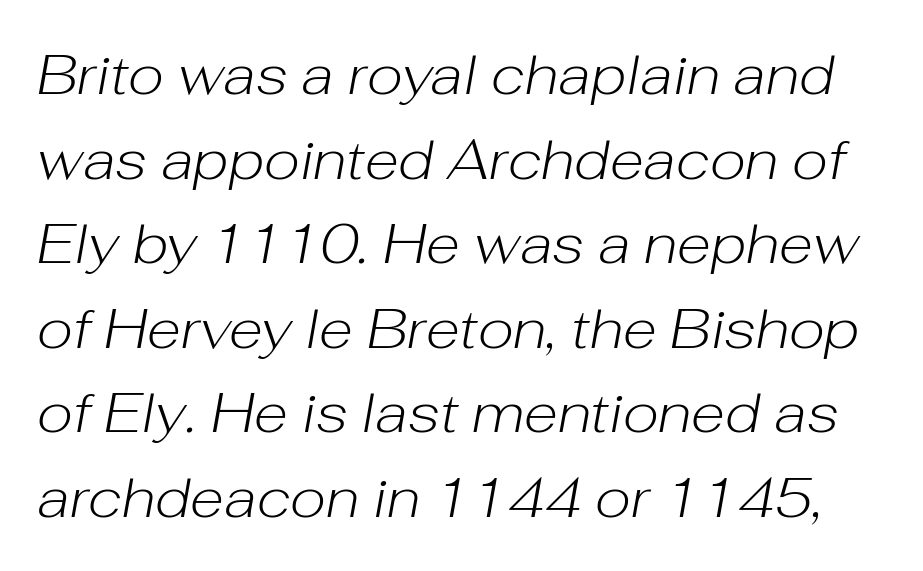
{"italic": "yes", "lean": "right", "slant_degrees": 10, "bold": "no", "weight": "light", "width": "normal", "stroke_contrast": "low", "x_height": "medium", "monospaced": "no", "underline": "no", "line_spacing": "normal", "line_spacing_ratio": 1.51, "letter_spacing": "normal", "letter_spacing_em": 0.0, "glyph_px": 56}
